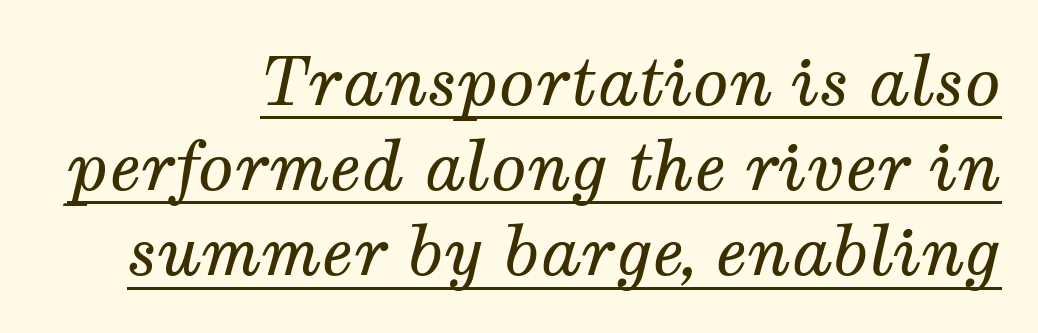
In designer terms, the underline attribute is active on this setting. Honestly, the row spacing looks completely unremarkable. Short note: letters normally spaced. The glyphs look as if they've been sheared to an angle. Each letter's strokes conclude with small projecting serifs.
